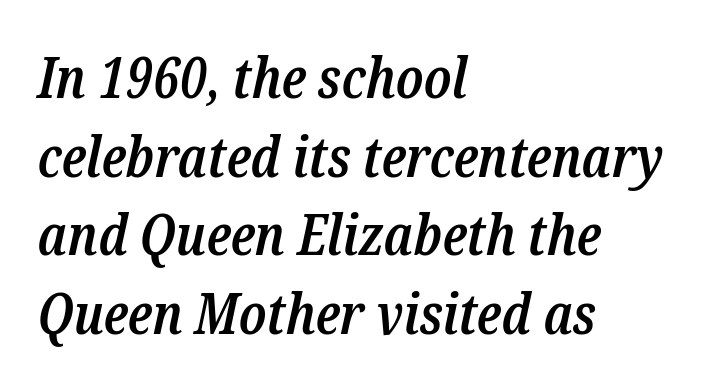
These lines carry some extra weight — a demibold, not a full bold. Alignment: flush left. The line-height multiplier appears to be the usual default. Rule under the text: the space is simply empty. The face used here has a pronounced slope to its letters.
